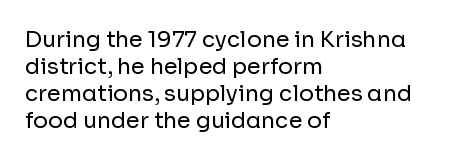
Q: Is the text bold? A: No.
Q: Is the text italic (slanted)? A: No, it is upright.
Q: Is the text underlined? A: No.
Q: How is the paragraph aligned? A: Left-aligned.
Q: Is the spacing between letters normal or unusually wide? A: Normal.
